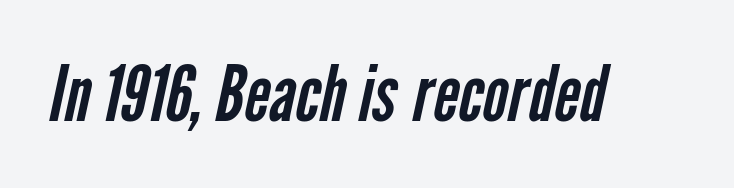
{"serif": "no", "bold": "no", "weight": "regular", "width": "condensed", "stroke_contrast": "low", "x_height": "medium", "monospaced": "no", "underline": "no", "letter_spacing": "normal", "letter_spacing_em": 0.0, "glyph_px": 78}
